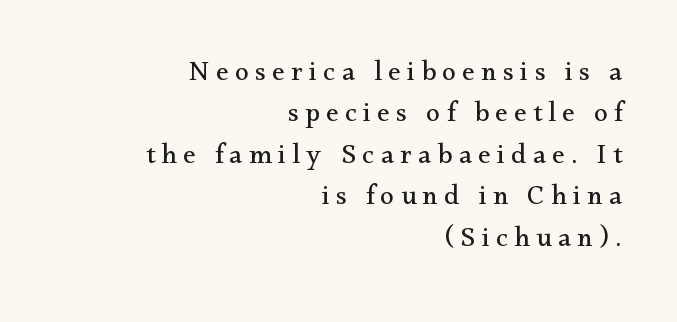
The image shows 28 px regular-weight serif type, upright; set right-aligned, normal line spacing (1.48x), unusually wide letter spacing (+0.23 em), not underlined; medium stroke contrast and a small x-height.
